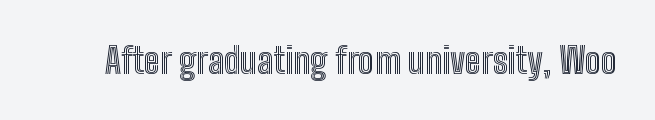
The image shows 36 px condensed type, upright; set normal letter spacing, not underlined; a medium x-height.
